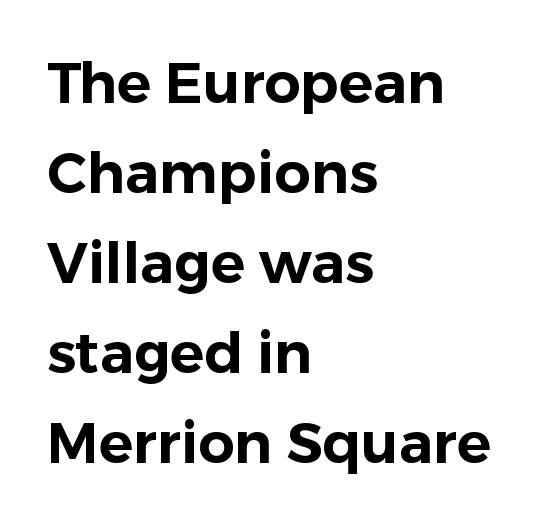
The leading is moderate, giving the passage an even texture. Each letter's strokes conclude bluntly, with no projecting serifs. Check the space under the baseline: it is left empty. Notice how the stems are strictly vertical — no italics here. Alignment: flush left. This sample has the flowing, uneven cadence of proportional lettering.
